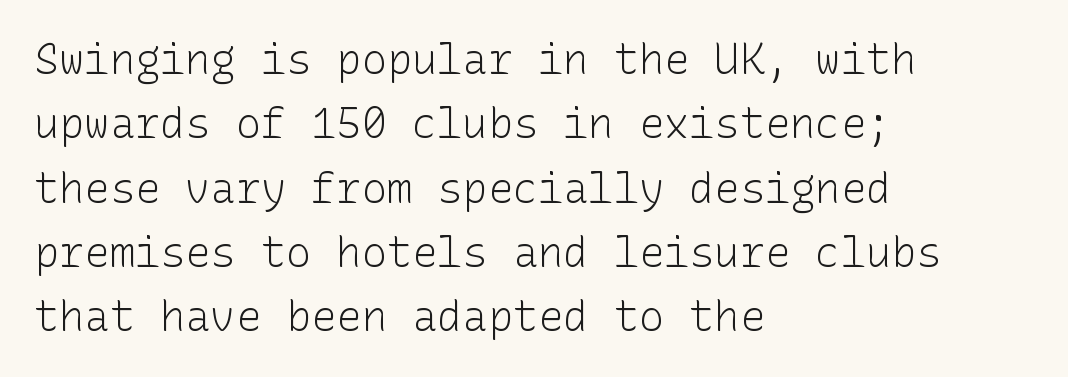
{"serif": "no", "italic": "no", "bold": "no", "weight": "light", "width": "normal", "stroke_contrast": "low", "x_height": "medium", "underline": "no", "align": "left", "line_spacing": "normal", "line_spacing_ratio": 1.53, "letter_spacing": "normal", "letter_spacing_em": 0.0, "glyph_px": 42}
